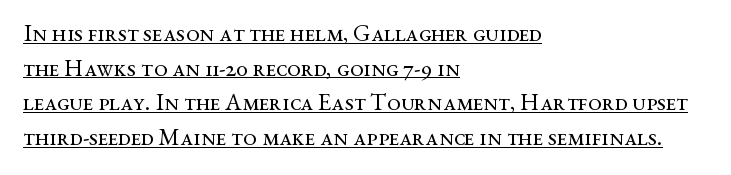
The image shows 24 px text type, upright; set left-aligned, normal line spacing (1.44x), normal letter spacing, underlined.
